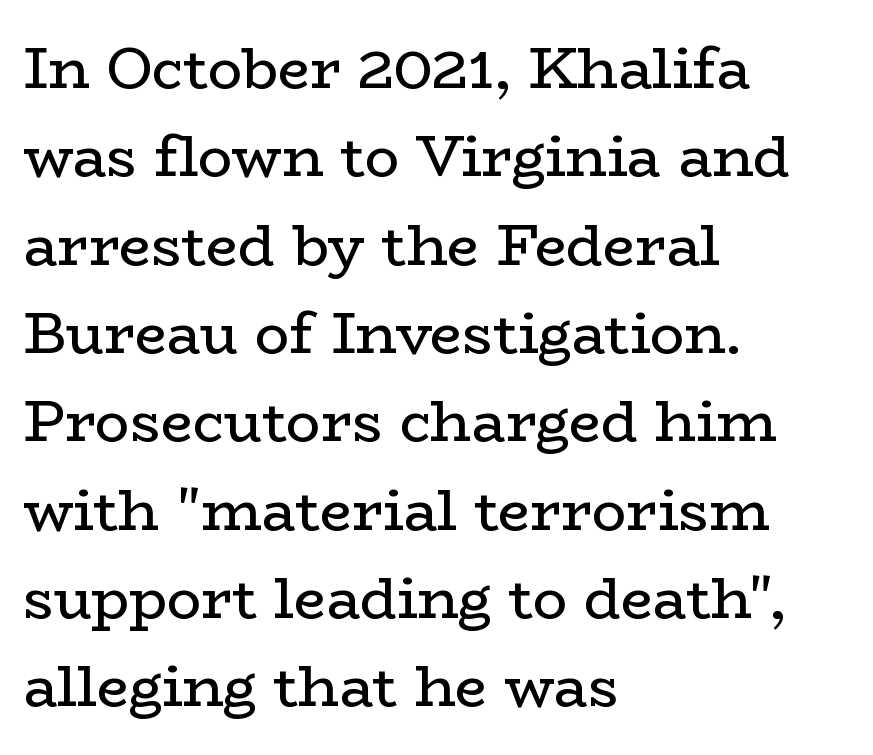
What kind of face is this? One with serifs. Interline gaps are of average width in this sample. The space beneath each line is pristine and unruled. Think of a printed novel: that variable character pitch is what you see here. These lines stack with their left ends in a neat column.
